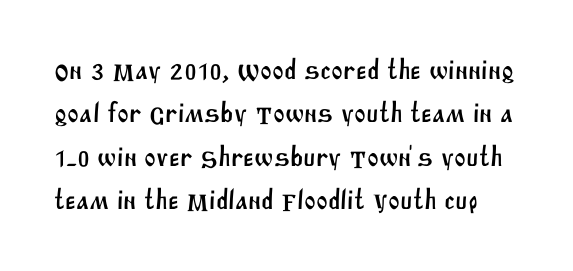
Q: Is the typeface a serif or a sans-serif typeface? A: Sans-serif.
Q: Is the text underlined? A: No.
Q: Is the spacing between letters normal or unusually wide? A: Normal.
Q: Is the spacing between lines tight, normal or loose? A: Normal.
Q: Width (condensed, normal, or wide)? A: Normal.
Q: Stroke contrast? A: Medium.
Q: x-height? A: Large.
Q: Monospaced? A: No.
